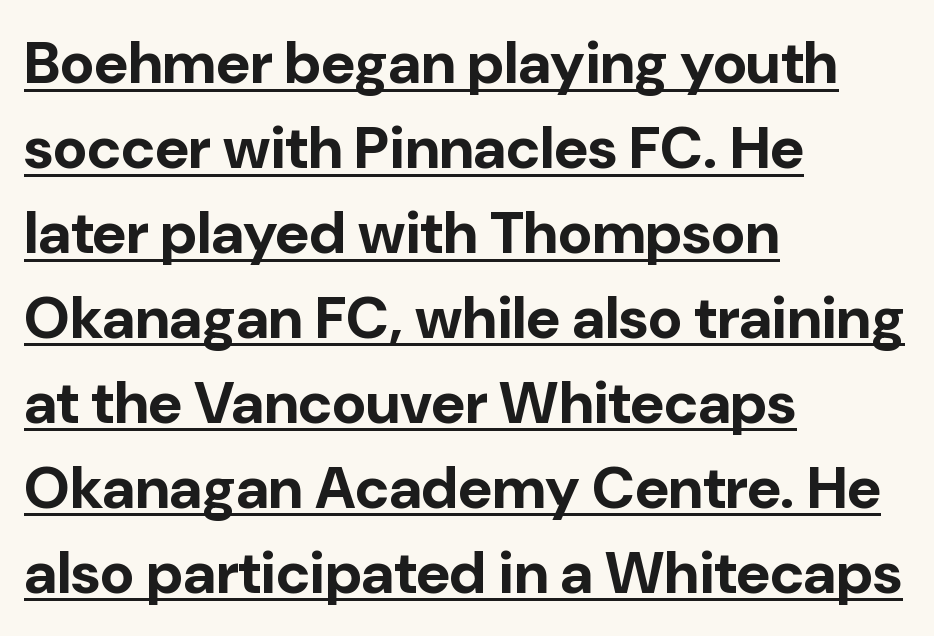
The image shows 59 px bold sans-serif type, upright; set left-aligned, normal line spacing (1.44x), normal letter spacing, underlined; low stroke contrast and a medium x-height.
